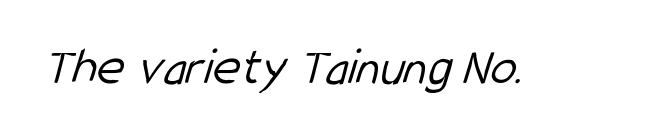
Letters rest on an invisible, unmarked baseline. I'd call this a sans setting — the letters go barefoot. How are the letters spaced? Ordinarily, with no added tracking. Stroke thickness stays within the range of a standard reading face or lighter. Each letter keeps its own natural width here, so spacing adapts to shape.
